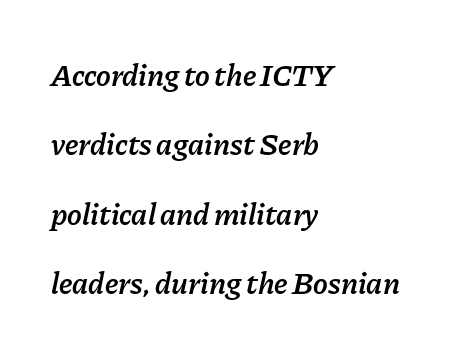
Tracking value appears to be zero — textbook default spacing. The typesetting leans somewhat heavy: a semibold. Line starts are locked; line ends wander. Each row of text sits above clean, open space.
